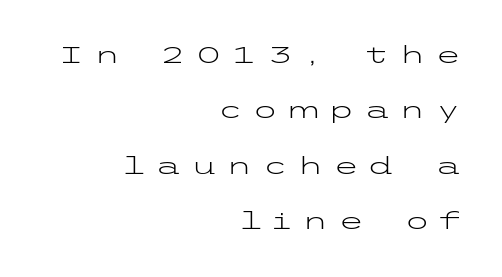
{"italic": "no", "bold": "no", "underline": "no", "align": "right", "line_spacing": "loose", "line_spacing_ratio": 2.31, "letter_spacing": "wide", "letter_spacing_em": 0.38, "glyph_px": 24}
